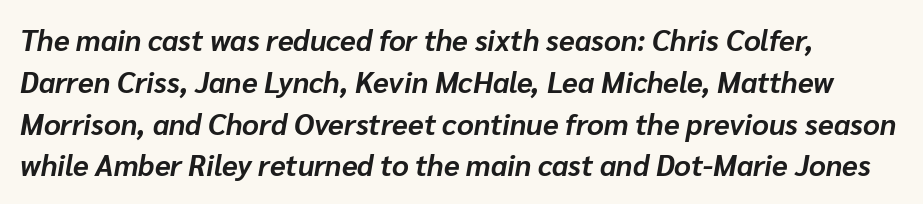
Q: Is the text bold? A: Yes.
Q: Is the text italic (slanted)? A: Yes, it leans right by about 10 degrees.
Q: Is the text underlined? A: No.
Q: How is the paragraph aligned? A: Left-aligned.
Q: Is the spacing between letters normal or unusually wide? A: Normal.
Q: Is the spacing between lines tight, normal or loose? A: Normal.
Q: Width (condensed, normal, or wide)? A: Normal.
Q: Stroke contrast? A: Low.
Q: x-height? A: Medium.
Q: Monospaced? A: No.
